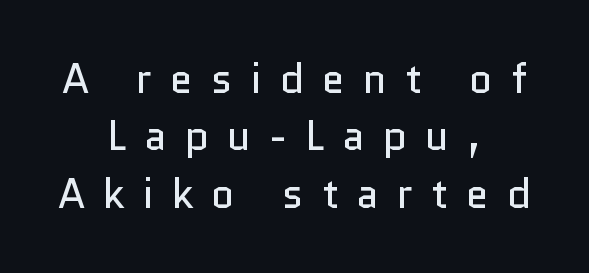
{"serif": "no", "italic": "no", "bold": "no", "weight": "regular", "width": "normal", "stroke_contrast": "low", "x_height": "medium", "monospaced": "no", "underline": "no", "align": "center", "line_spacing": "normal", "line_spacing_ratio": 1.4, "letter_spacing": "wide", "letter_spacing_em": 0.44, "glyph_px": 41}
